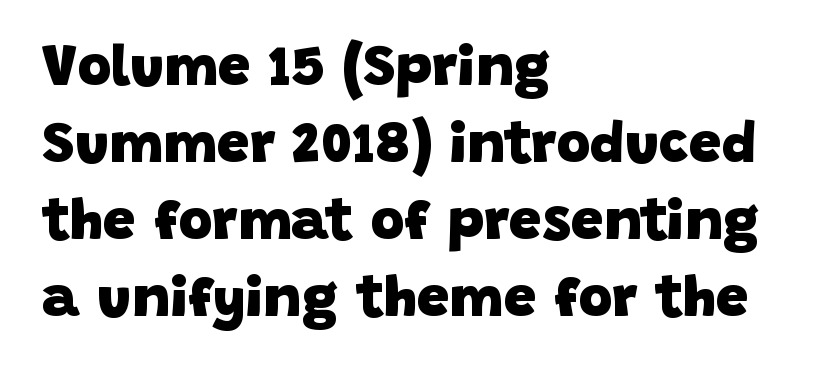
The face used here is a sans, in the tradition of grotesques and geometrics. Short and long lines alike share a common starting point at left. The rendering uses natural spacing where letterforms have individual widths. The space between consecutive lines is moderate. These lines keep a tight, regular rhythm from letter to letter.
